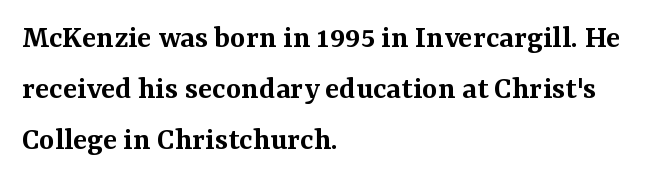
The image shows 33 px semibold serif type, upright; set left-aligned, normal line spacing (1.55x), normal letter spacing, not underlined; medium stroke contrast and a medium x-height.
